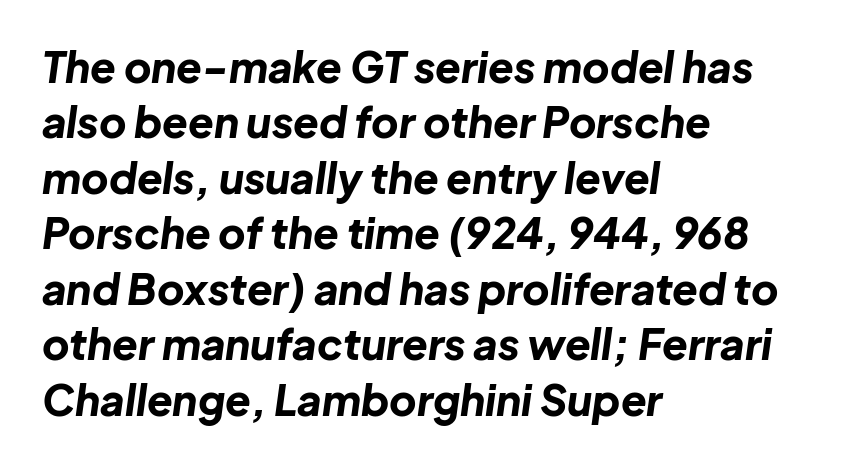
The words here are not underlined. Caption: bold face, heavy strokes. Typeset ragged right — the left edge is the straight one. Compared with ordinary roman type, these characters are visibly tilted. Students, observe: this is what conventionally led text looks like.
